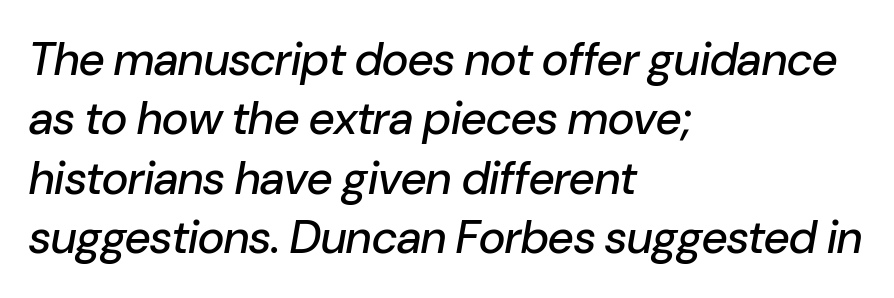
{"italic": "yes", "lean": "right", "slant_degrees": 10, "width": "normal", "stroke_contrast": "low", "x_height": "medium", "monospaced": "no", "underline": "no", "align": "left", "line_spacing": "normal", "line_spacing_ratio": 1.29, "letter_spacing": "normal", "letter_spacing_em": 0.0, "glyph_px": 46}
